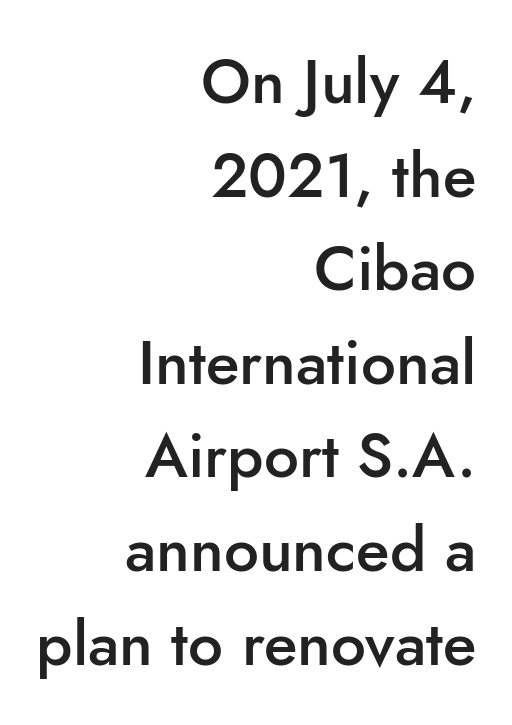
The image shows 62 px semibold sans-serif type, upright; set right-aligned, normal line spacing (1.51x), normal letter spacing, not underlined; low stroke contrast and a small x-height.
